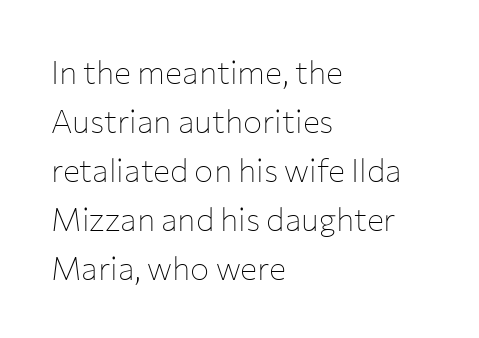
The image shows 32 px thin sans-serif type, upright; set left-aligned, normal line spacing (1.53x), normal letter spacing, not underlined; low stroke contrast and a medium x-height.
